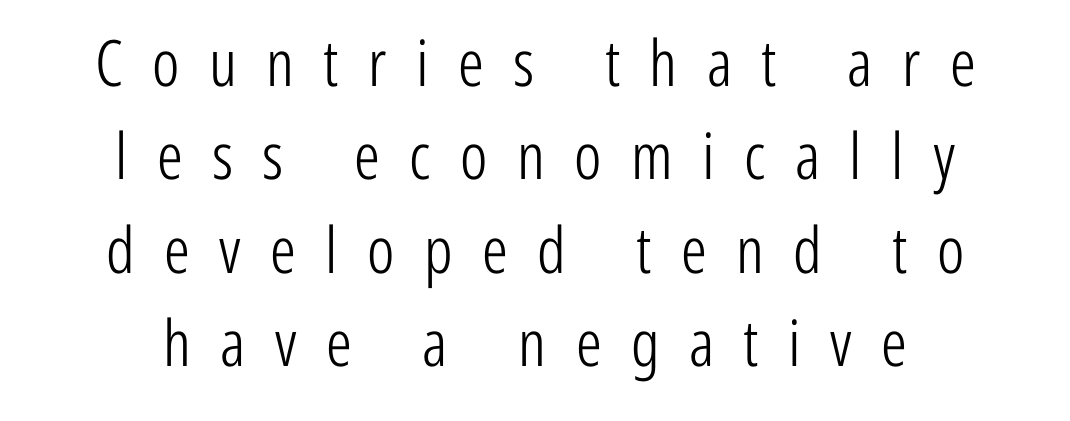
The image shows 64 px light, condensed sans-serif type, upright; set centered, normal line spacing (1.46x), unusually wide letter spacing (+0.46 em), not underlined; low stroke contrast and a medium x-height.
